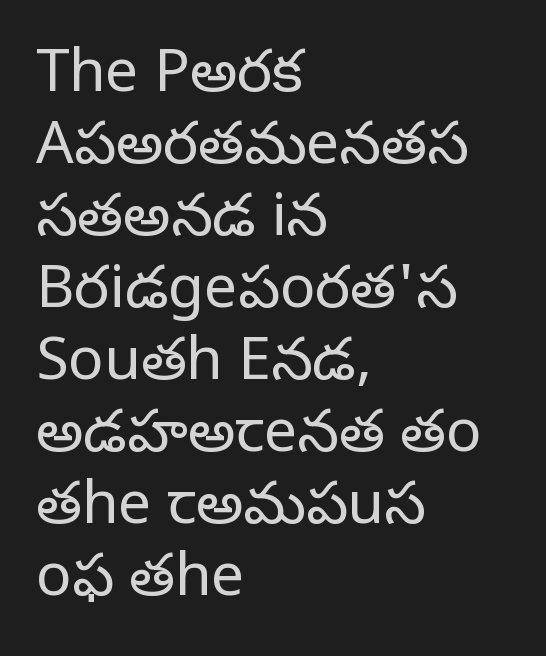
Q: Is the text bold? A: No.
Q: Is the text italic (slanted)? A: No, it is upright.
Q: Is the typeface a serif or a sans-serif typeface? A: Serif.
Q: Is the text underlined? A: No.
Q: How is the paragraph aligned? A: Left-aligned.
Q: Is the spacing between letters normal or unusually wide? A: Normal.
Q: Width (condensed, normal, or wide)? A: Normal.
Q: Stroke contrast? A: Low.
Q: x-height? A: Large.
Q: Monospaced? A: No.
